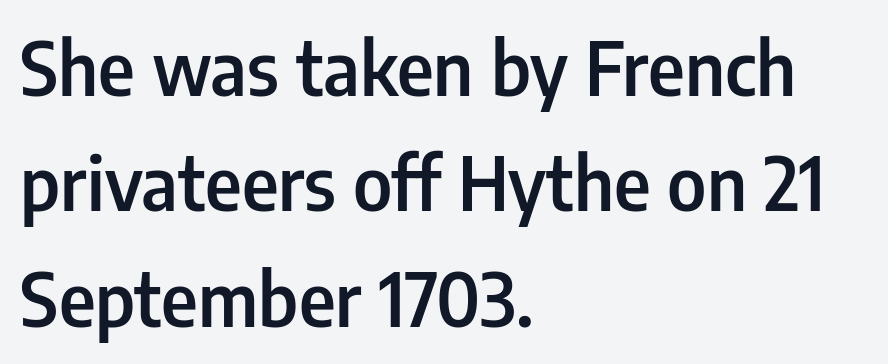
The image shows 73 px semibold, condensed sans-serif type, upright; set left-aligned, normal line spacing (1.58x), normal letter spacing, not underlined; low stroke contrast and a medium x-height.
